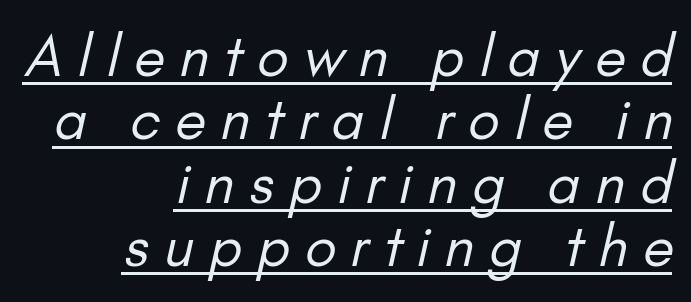
Is the block centered? No — it sits flush against the right margin. Each letter's strokes conclude bluntly, with no projecting serifs. Compared with a typical body face, this is equally light or lighter still. Each letter keeps its own natural width here, so spacing adapts to shape. Letter spacing: wide. Whoever set this chose condensed vertical rhythm over breathing room.
